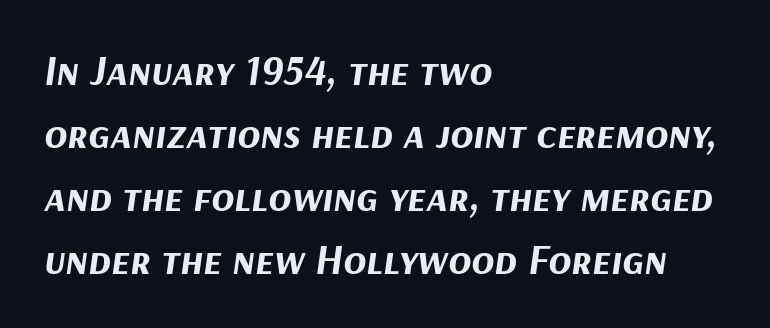
The specimen omits any rule beneath the text block's lines. The lettering tilts uniformly, giving the passage an italic look. The rag falls on the right side of this text block. The face used here is proportionally spaced, like ordinary book or web type. Characters follow at the spacing the type designer built in. These lines sit exactly where default settings would place them.
